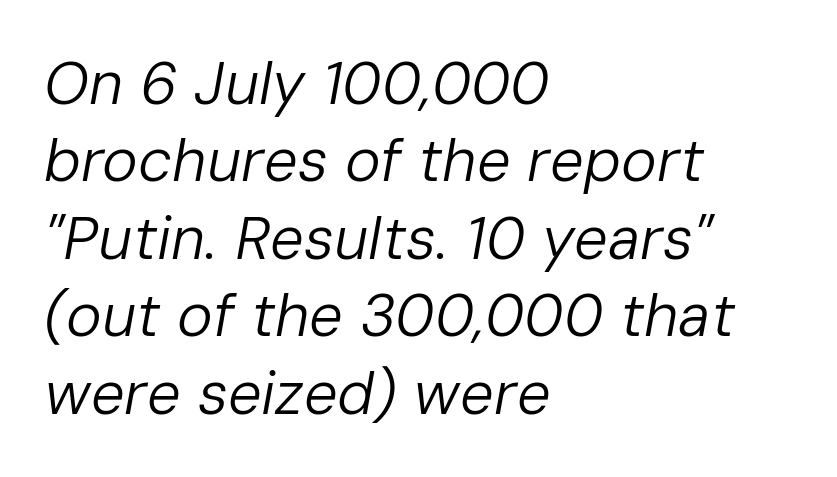
Is there much room between lines? A standard amount, neither cramped nor airy. Line starts are locked; line ends wander. It's the slanting kind of type. The letters advance in unequal steps, a hallmark of proportional type. Weight: in the light-to-regular range. Nothing unusual about the tracking: characters are spaced as the font intends.
